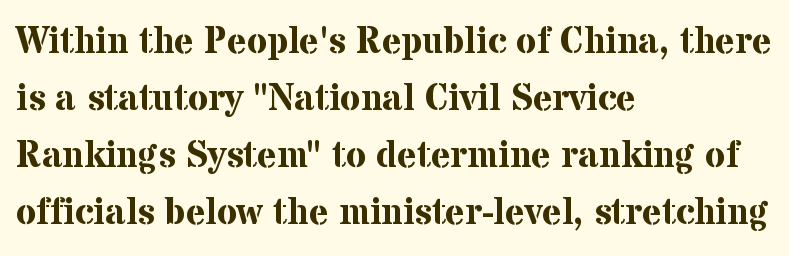
{"serif": "yes", "italic": "no", "bold": "yes", "weight": "bold", "width": "normal", "stroke_contrast": "medium", "x_height": "medium", "monospaced": "no", "underline": "no", "align": "left", "line_spacing": "normal", "line_spacing_ratio": 1.54, "letter_spacing": "normal", "letter_spacing_em": 0.0, "glyph_px": 37}
